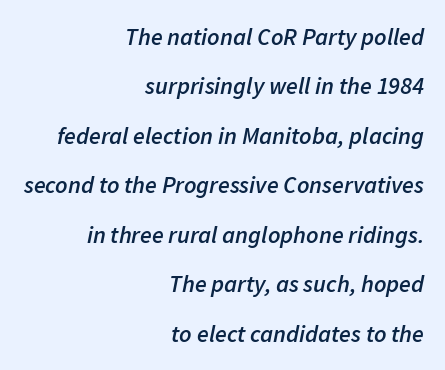
{"italic": "yes", "lean": "right", "slant_degrees": 11, "bold": "semi", "underline": "no", "align": "right", "line_spacing": "loose", "line_spacing_ratio": 2.06, "letter_spacing": "normal", "letter_spacing_em": 0.0, "glyph_px": 24}
